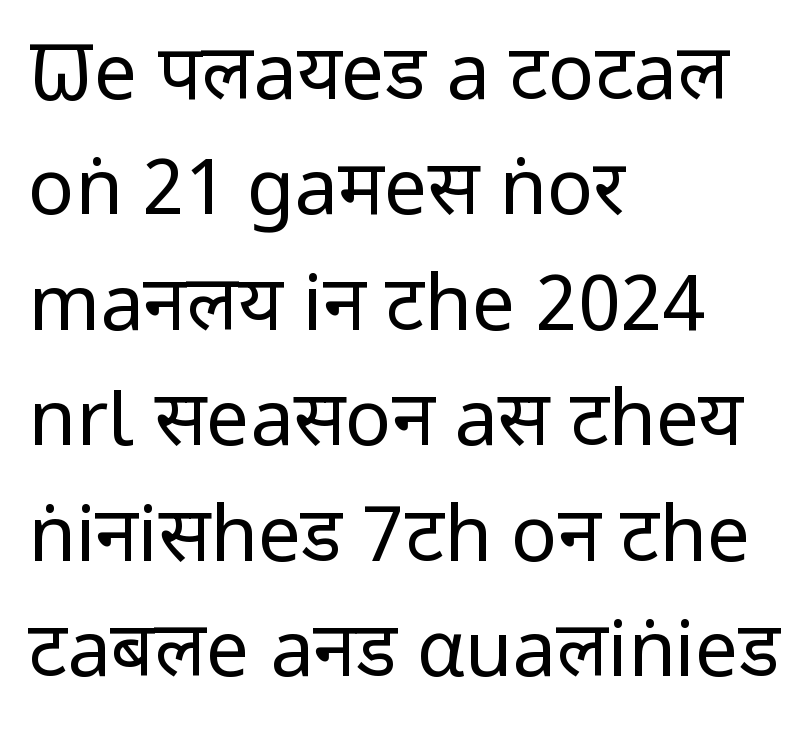
Q: Is the text bold? A: No.
Q: Is the text italic (slanted)? A: No, it is upright.
Q: Is the typeface a serif or a sans-serif typeface? A: Sans-serif.
Q: Is the text underlined? A: No.
Q: How is the paragraph aligned? A: Left-aligned.
Q: Is the spacing between letters normal or unusually wide? A: Normal.
Q: Is the spacing between lines tight, normal or loose? A: Normal.
Q: Width (condensed, normal, or wide)? A: Condensed.
Q: Stroke contrast? A: Low.
Q: x-height? A: Large.
Q: Monospaced? A: No.
